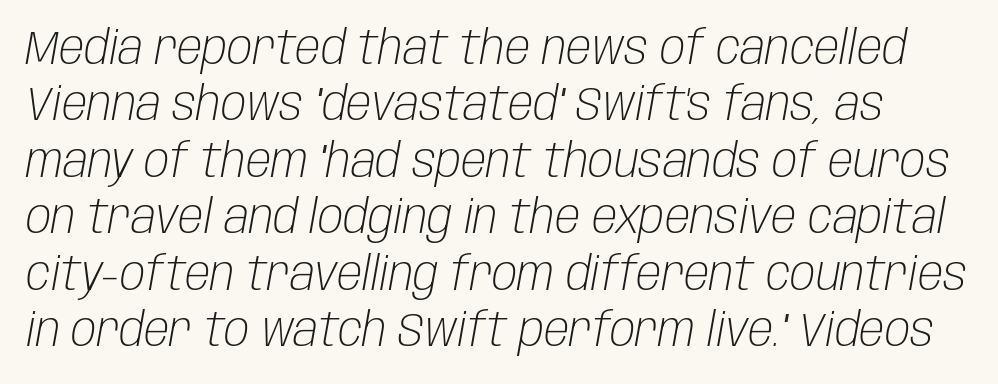
{"italic": "yes", "lean": "right", "slant_degrees": 10, "bold": "no", "weight": "light", "width": "condensed", "stroke_contrast": "low", "x_height": "large", "monospaced": "no", "underline": "no", "line_spacing_ratio": 1.2, "letter_spacing": "normal", "letter_spacing_em": 0.0, "glyph_px": 47}
